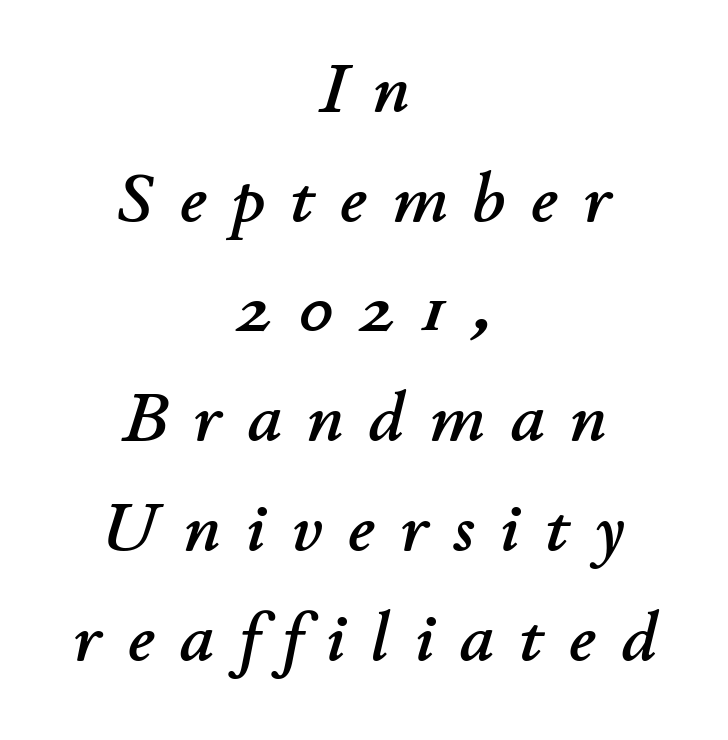
Here the designer chose a conventional face with non-uniform glyph widths. If you drew a line through each stem, it would be angled. Leftover space on each line is divided equally before and after the words. A clean baseline with only descenders dipping below it. Is there much room between lines? A standard amount, neither cramped nor airy. The rendering inserts visible extra space after every character.
